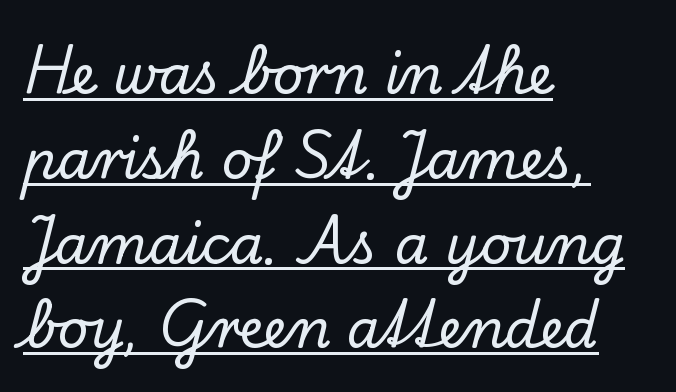
{"serif": "yes", "width": "normal", "stroke_contrast": "low", "x_height": "small", "monospaced": "no", "underline": "yes", "align": "left", "line_spacing": "normal", "line_spacing_ratio": 1.57, "letter_spacing": "normal", "letter_spacing_em": 0.0, "glyph_px": 54}
